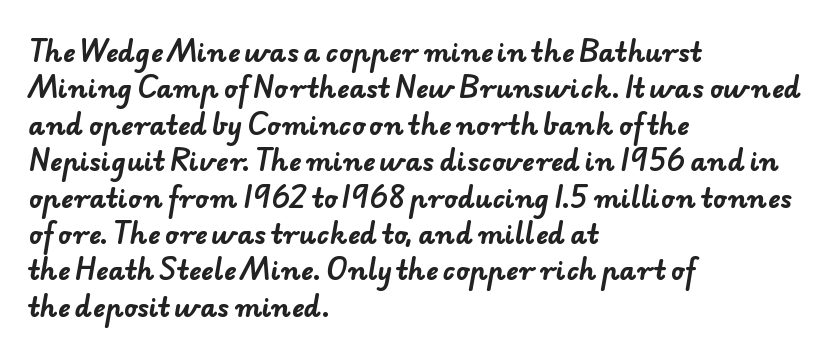
{"bold": "yes", "underline": "no", "align": "left", "line_spacing": "normal", "line_spacing_ratio": 1.4, "letter_spacing": "normal", "letter_spacing_em": 0.0, "glyph_px": 26}
